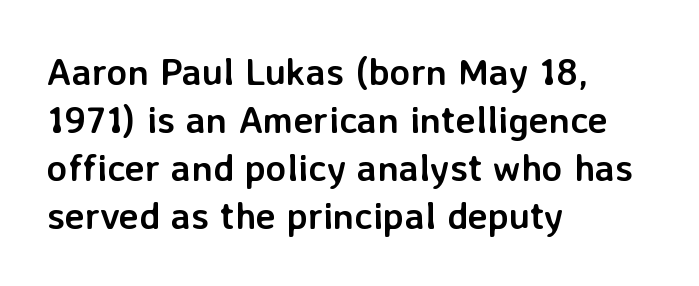
The image shows 38 px semibold sans-serif type, upright; set left-aligned, normal line spacing (1.26x), normal letter spacing, not underlined; low stroke contrast and a medium x-height.
